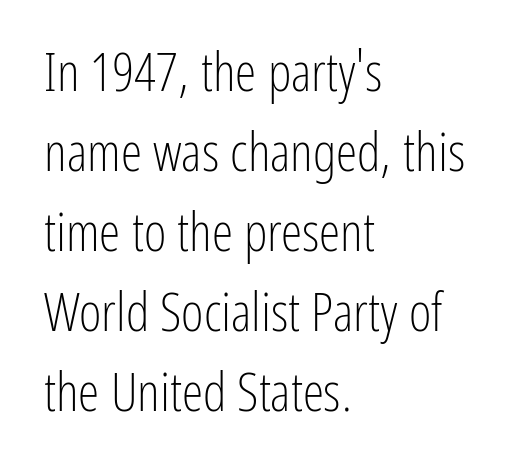
{"serif": "no", "italic": "no", "bold": "no", "weight": "light", "width": "condensed", "stroke_contrast": "low", "x_height": "medium", "monospaced": "no", "underline": "no", "align": "left", "line_spacing": "normal", "line_spacing_ratio": 1.48, "letter_spacing": "normal", "letter_spacing_em": 0.0, "glyph_px": 54}
